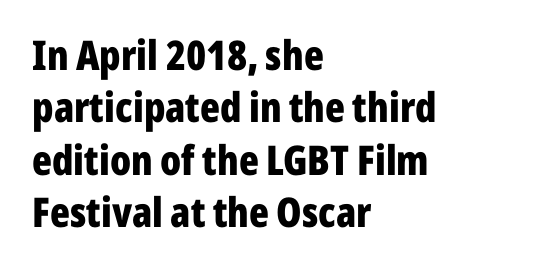
The image shows 41 px bold, condensed sans-serif type, upright; set left-aligned, normal line spacing (1.28x), normal letter spacing, not underlined; low stroke contrast and a medium x-height.
